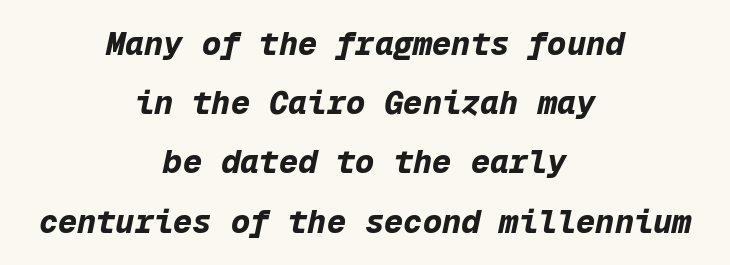
{"italic": "yes", "lean": "right", "slant_degrees": 12, "bold": "yes", "weight": "bold", "width": "normal", "stroke_contrast": "low", "x_height": "medium", "monospaced": "yes", "underline": "no", "align": "center", "line_spacing_ratio": 1.85, "letter_spacing": "normal", "letter_spacing_em": 0.0, "glyph_px": 32}
